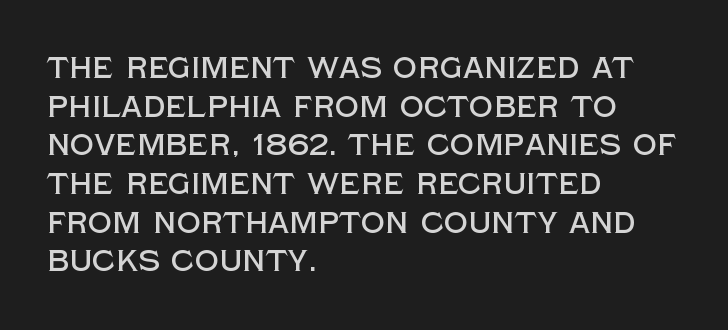
Note the varied advance widths — an 'i' is clearly narrower than an 'm'. The area under the type is left untouched. The lettering stays uniformly vertical, giving the passage a roman look. Spacing between characters is what you'd get straight out of the box.
